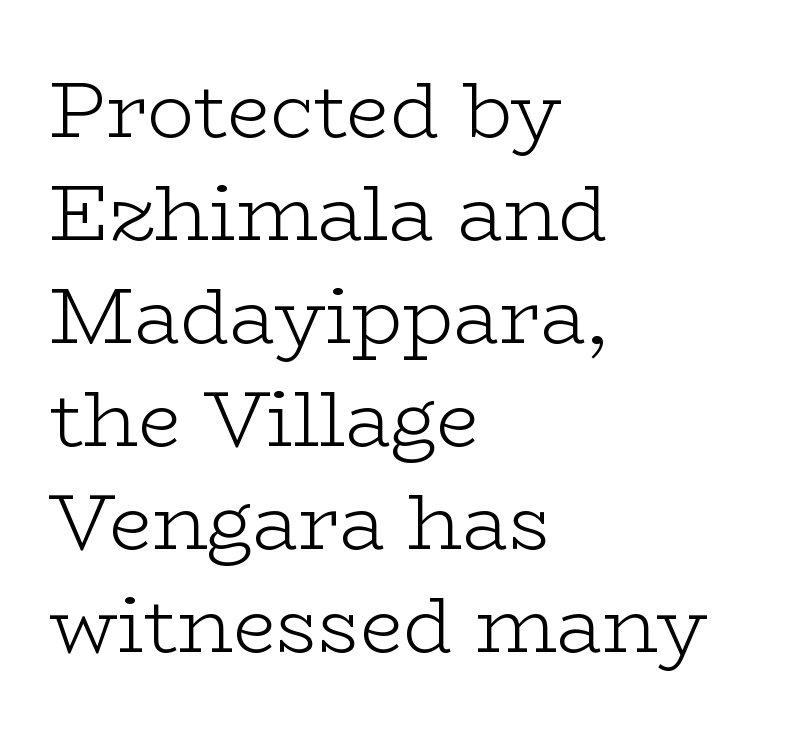
{"serif": "yes", "italic": "no", "bold": "no", "weight": "light", "width": "wide", "stroke_contrast": "low", "x_height": "medium", "monospaced": "no", "underline": "no", "align": "left", "line_spacing": "normal", "line_spacing_ratio": 1.32, "letter_spacing": "normal", "letter_spacing_em": 0.0, "glyph_px": 78}
